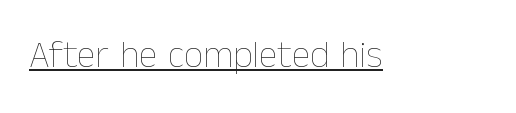
{"italic": "no", "bold": "no", "weight": "thin", "width": "normal", "stroke_contrast": "low", "x_height": "medium", "monospaced": "no", "underline": "yes", "letter_spacing": "normal", "letter_spacing_em": 0.0, "glyph_px": 38}
